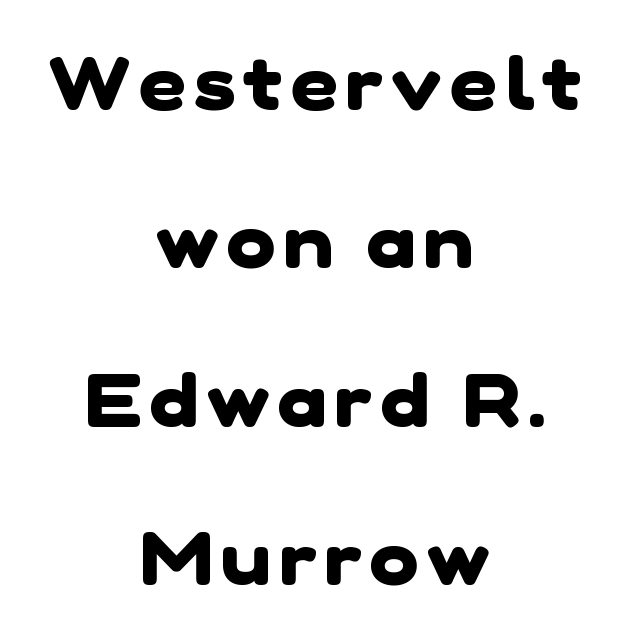
A student would call this center alignment; a typographer would say set centered. Do the characters align in a grid? No, the font is proportional. Strong, thick strokes mark this as bold type. The gap between lines stays unmarked. Interline gaps are noticeably wide in this sample.
